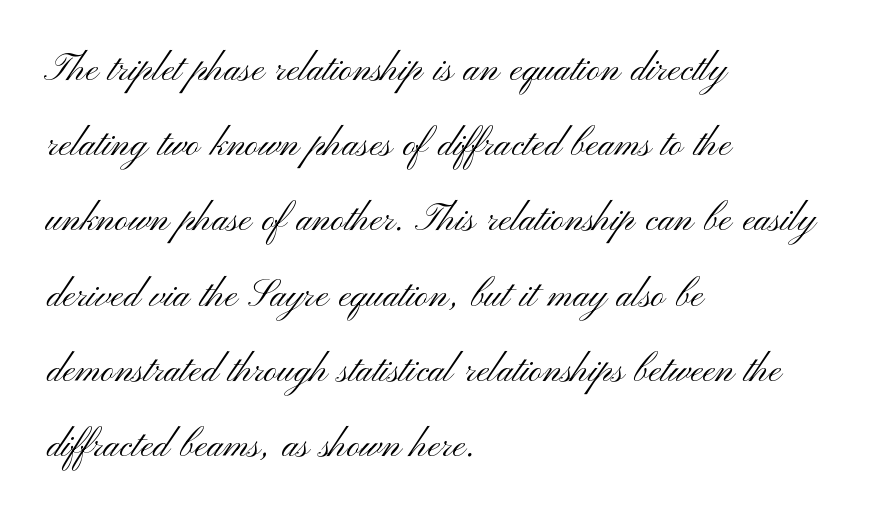
{"serif": "no", "bold": "no", "weight": "light", "width": "wide", "stroke_contrast": "medium", "x_height": "small", "monospaced": "no", "underline": "no", "align": "left", "line_spacing": "normal", "line_spacing_ratio": 1.6, "letter_spacing": "normal", "letter_spacing_em": 0.0, "glyph_px": 47}
